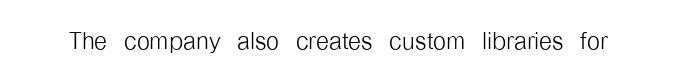
This is roman type, the default non-slanted kind. The zone under the glyphs is completely vacant. This sample has the flowing, uneven cadence of proportional lettering. The designer went with a sans here, leaving each stem footless. Each stroke keeps to a modest, everyday thickness or less.
